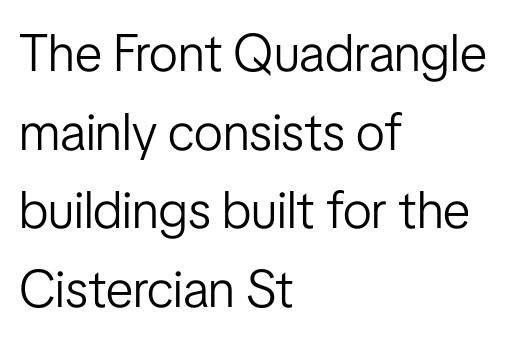
{"serif": "no", "italic": "no", "bold": "no", "weight": "light", "width": "condensed", "stroke_contrast": "low", "x_height": "medium", "monospaced": "no", "underline": "no", "align": "left", "line_spacing": "normal", "line_spacing_ratio": 1.51, "letter_spacing": "normal", "letter_spacing_em": 0.0, "glyph_px": 52}
